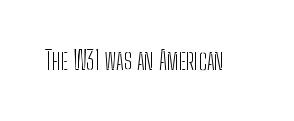
The image shows 25 px text type, upright; set normal letter spacing, not underlined.
